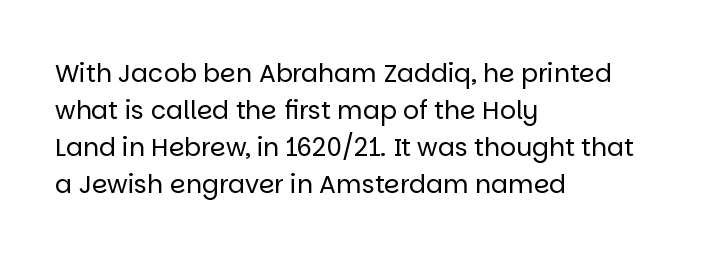
Q: Is the text bold? A: No.
Q: Is the text italic (slanted)? A: No, it is upright.
Q: Is the text underlined? A: No.
Q: How is the paragraph aligned? A: Left-aligned.
Q: Is the spacing between letters normal or unusually wide? A: Normal.
Q: Is the spacing between lines tight, normal or loose? A: Normal.
